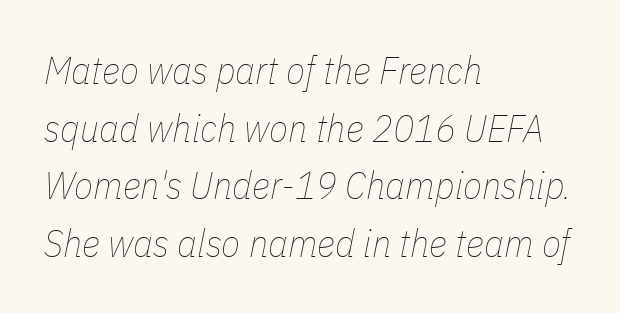
Q: Is the text bold? A: No.
Q: Is the text italic (slanted)? A: Yes, it leans right by about 11 degrees.
Q: Is the text underlined? A: No.
Q: How is the paragraph aligned? A: Left-aligned.
Q: Is the spacing between letters normal or unusually wide? A: Normal.
Q: Is the spacing between lines tight, normal or loose? A: Normal.
Q: Width (condensed, normal, or wide)? A: Condensed.
Q: Stroke contrast? A: Low.
Q: x-height? A: Medium.
Q: Monospaced? A: No.
